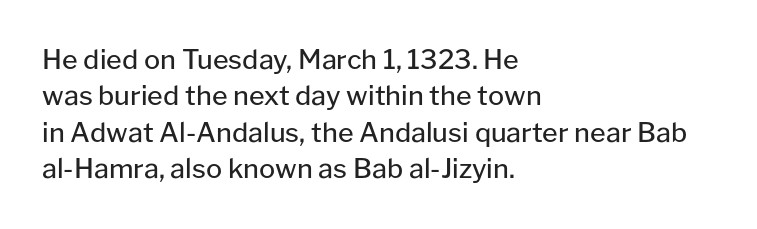
Upright lettering throughout. Reading down the column, the eye jumps a familiar distance to each next line. The typesetting does not lean heavy: it is not bold. Horizontal alignment here is leftward, the default for most running prose. The space directly below the letters is spotless. Glyph-to-glyph distance matches everyday printed text.
